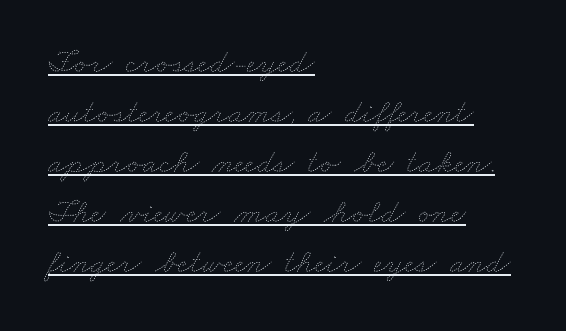
Q: Is the text bold? A: No.
Q: Is the text underlined? A: Yes.
Q: How is the paragraph aligned? A: Left-aligned.
Q: Is the spacing between letters normal or unusually wide? A: Normal.
Q: Is the spacing between lines tight, normal or loose? A: Normal.
Q: Width (condensed, normal, or wide)? A: Wide.
Q: Stroke contrast? A: Low.
Q: x-height? A: Small.
Q: Monospaced? A: No.
